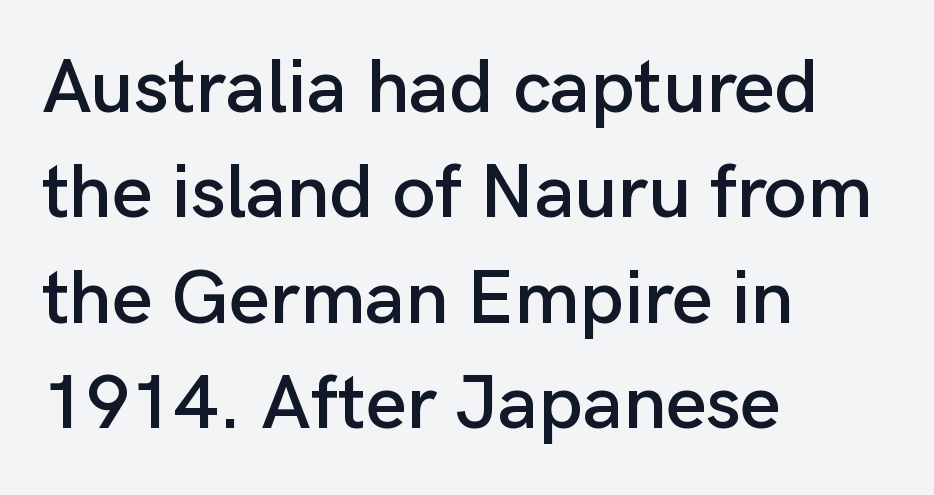
{"serif": "no", "italic": "no", "width": "normal", "stroke_contrast": "low", "x_height": "medium", "monospaced": "no", "underline": "no", "align": "left", "line_spacing": "normal", "line_spacing_ratio": 1.37, "letter_spacing": "normal", "letter_spacing_em": 0.0, "glyph_px": 77}
